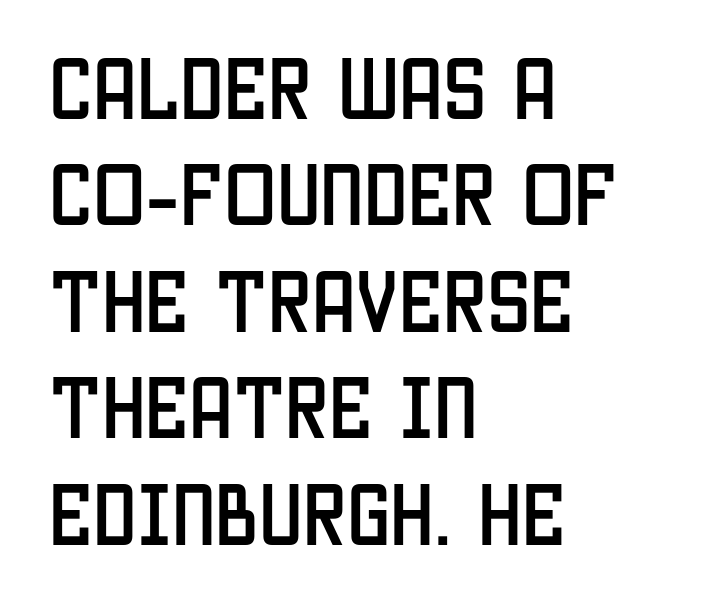
The type family on display is of the sans-serif kind. Glyph-to-glyph distance matches everyday printed text. Here the designer chose a conventional face with non-uniform glyph widths. Vertical strokes here are truly vertical.
